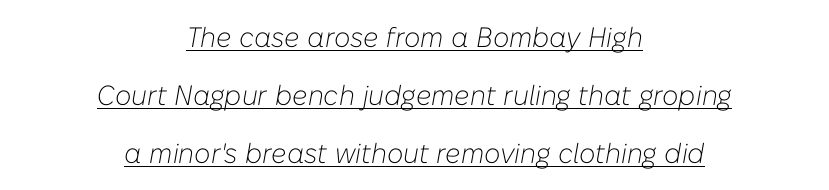
Quick note: italic. The font sits on the lighter half of the weight spectrum, regular included. Does the copy run flush right? No — it is centered line by line. Tracking value appears to be zero — textbook default spacing. A continuous stroke trails under the words, as in a hyperlink. Character widths vary here, with narrow letters taking less room than wide ones.
